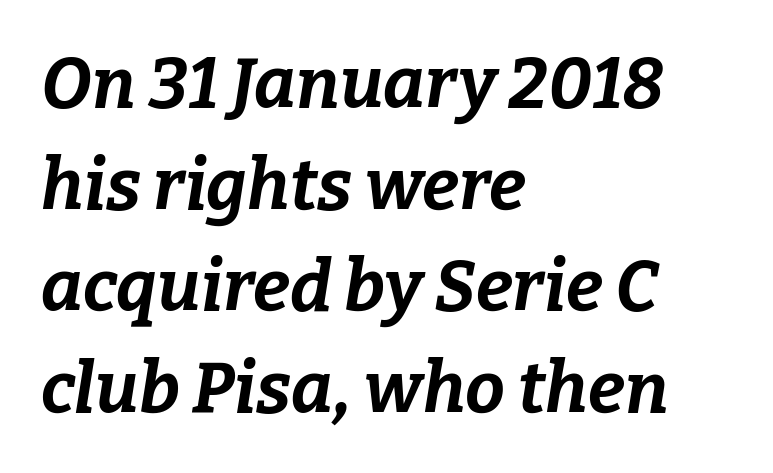
Q: Is the text bold? A: Yes.
Q: Is the text italic (slanted)? A: Yes, it leans right by about 9 degrees.
Q: Is the text underlined? A: No.
Q: How is the paragraph aligned? A: Left-aligned.
Q: Is the spacing between letters normal or unusually wide? A: Normal.
Q: Is the spacing between lines tight, normal or loose? A: Normal.
Q: Width (condensed, normal, or wide)? A: Normal.
Q: Stroke contrast? A: Low.
Q: x-height? A: Medium.
Q: Monospaced? A: No.
